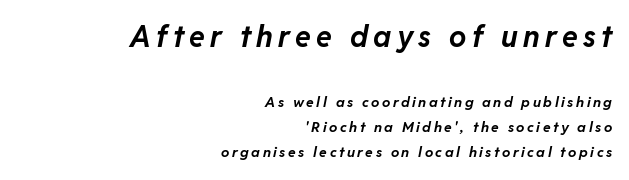
Scale decreases going downward across the two blocks. The typesetter chose a ragged-left arrangement here. The string is rendered with underlining switched off. These words are printed bold, with thick strokes throughout.
